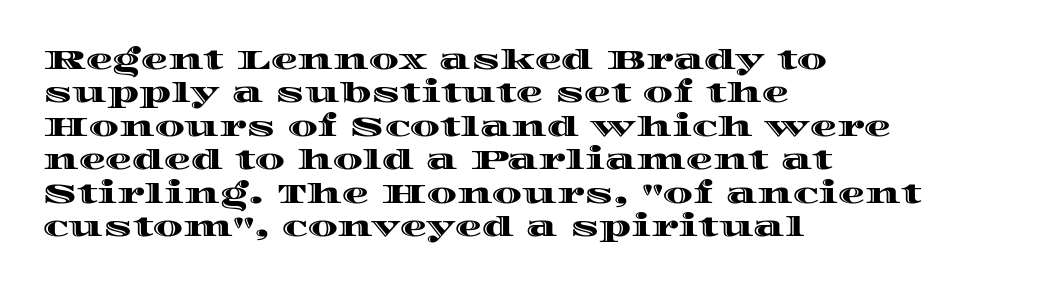
{"italic": "no", "underline": "no", "align": "left", "line_spacing_ratio": 1.24, "letter_spacing": "normal", "letter_spacing_em": 0.0, "glyph_px": 27}
